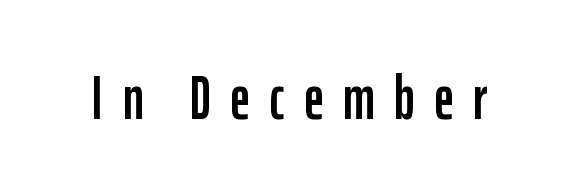
Q: Is the text italic (slanted)? A: No, it is upright.
Q: Is the typeface a serif or a sans-serif typeface? A: Sans-serif.
Q: Is the text underlined? A: No.
Q: Is the spacing between letters normal or unusually wide? A: Unusually wide.
Q: Width (condensed, normal, or wide)? A: Condensed.
Q: Stroke contrast? A: Low.
Q: x-height? A: Medium.
Q: Monospaced? A: No.
